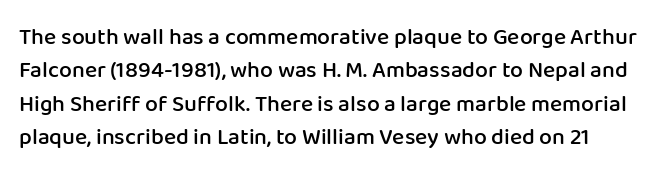
The image shows 23 px text type, upright; set normal line spacing (1.45x), normal letter spacing, not underlined.
